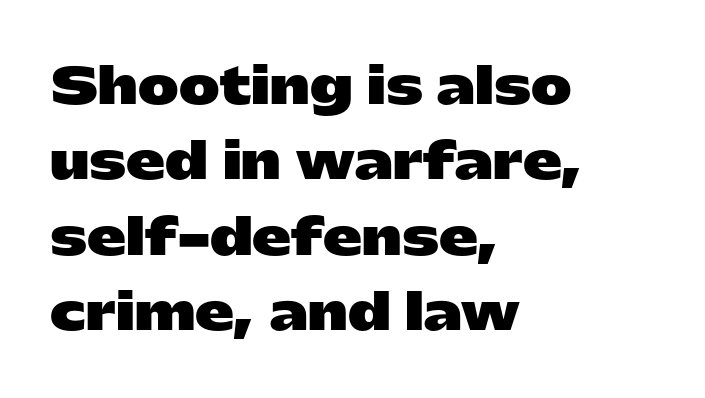
The image shows 49 px heavy, wide sans-serif type, upright; set left-aligned, normal line spacing (1.54x), normal letter spacing, not underlined; low stroke contrast and a medium x-height.
